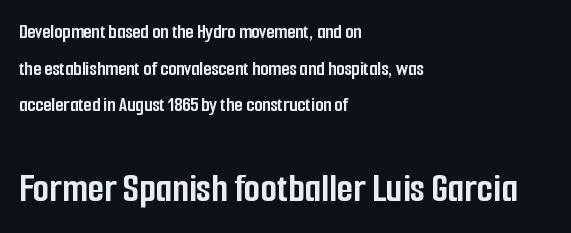
How are the letters spaced? Ordinarily, with no added tracking. Which chunk is bigger? The second one — the bottom block dwarfs the top. Horizontal alignment here is leftward, the default for most running prose. Typographic density is high because the face is bold. In terms of posture, this sample is upright.
